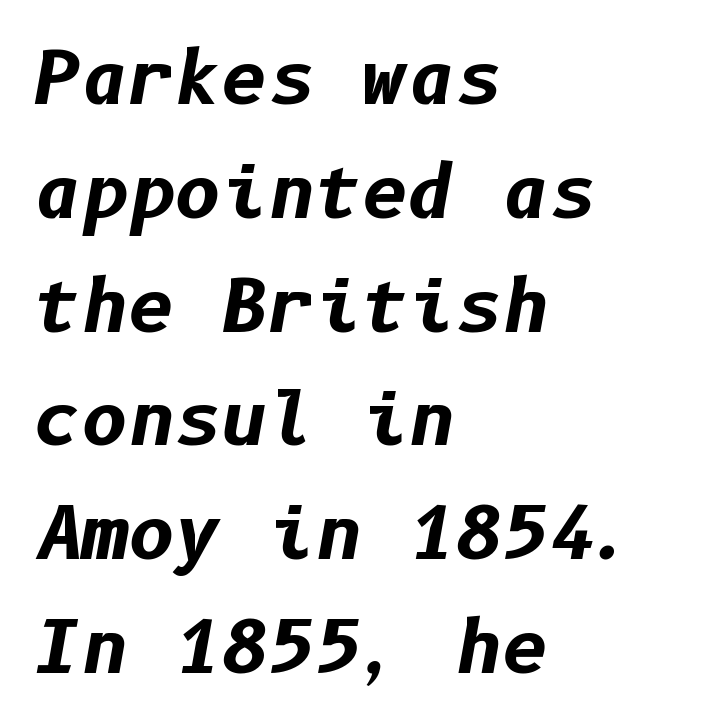
The image shows 72 px bold type, italic (leaning right); set left-aligned, normal line spacing (1.58x), normal letter spacing, not underlined; low stroke contrast and a medium x-height.
